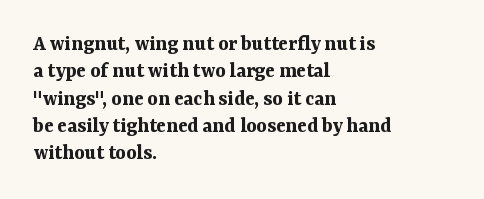
Q: Is the text bold? A: Yes.
Q: Is the text italic (slanted)? A: No, it is upright.
Q: Is the text underlined? A: No.
Q: How is the paragraph aligned? A: Left-aligned.
Q: Is the spacing between letters normal or unusually wide? A: Normal.
